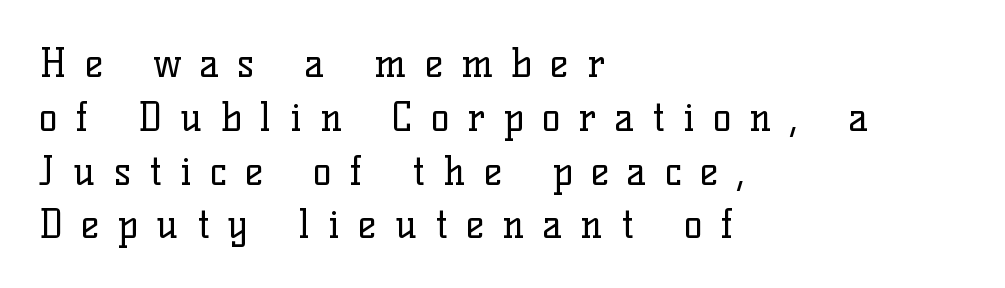
{"serif": "yes", "italic": "no", "bold": "no", "weight": "regular", "width": "normal", "stroke_contrast": "low", "x_height": "medium", "monospaced": "no", "underline": "no", "align": "left", "line_spacing": "normal", "line_spacing_ratio": 1.38, "letter_spacing": "wide", "letter_spacing_em": 0.47, "glyph_px": 39}
